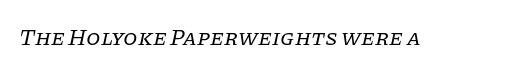
Q: Is the text bold? A: No.
Q: Is the text italic (slanted)? A: Yes, it leans right by about 11 degrees.
Q: Is the text underlined? A: No.
Q: Is the spacing between letters normal or unusually wide? A: Normal.
